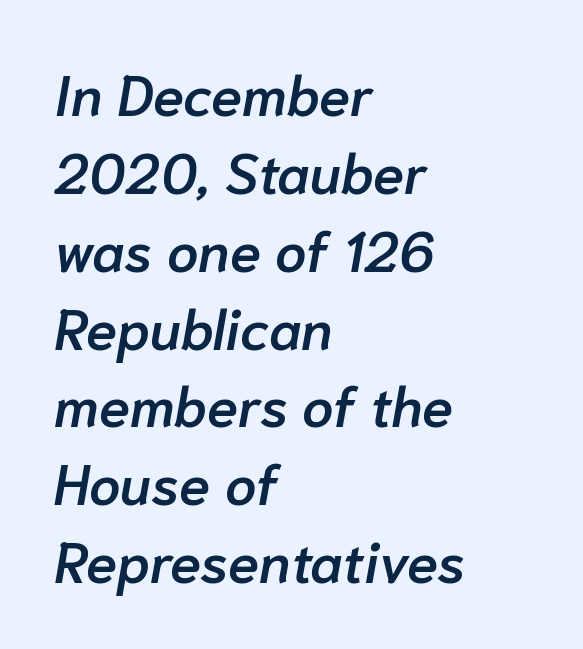
{"italic": "yes", "lean": "right", "slant_degrees": 10, "bold": "semi", "weight": "semibold", "width": "normal", "stroke_contrast": "low", "x_height": "medium", "monospaced": "no", "underline": "no", "align": "left", "line_spacing": "normal", "line_spacing_ratio": 1.39, "letter_spacing": "normal", "letter_spacing_em": 0.0, "glyph_px": 56}
